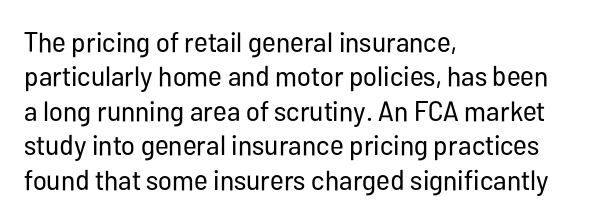
{"serif": "no", "italic": "no", "bold": "no", "weight": "regular", "width": "condensed", "stroke_contrast": "low", "x_height": "medium", "monospaced": "no", "underline": "no", "align": "left", "line_spacing_ratio": 1.23, "letter_spacing": "normal", "letter_spacing_em": 0.0, "glyph_px": 28}
